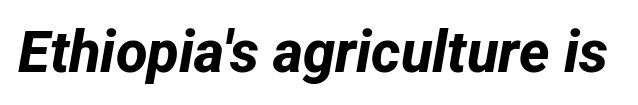
In terms of letterspacing, this is plain default setting. Nope, no serifs anywhere on these letters. Set as a true bold cut, around the 700 mark. The area under the type is left untouched. The letters advance in unequal steps, a hallmark of proportional type.
